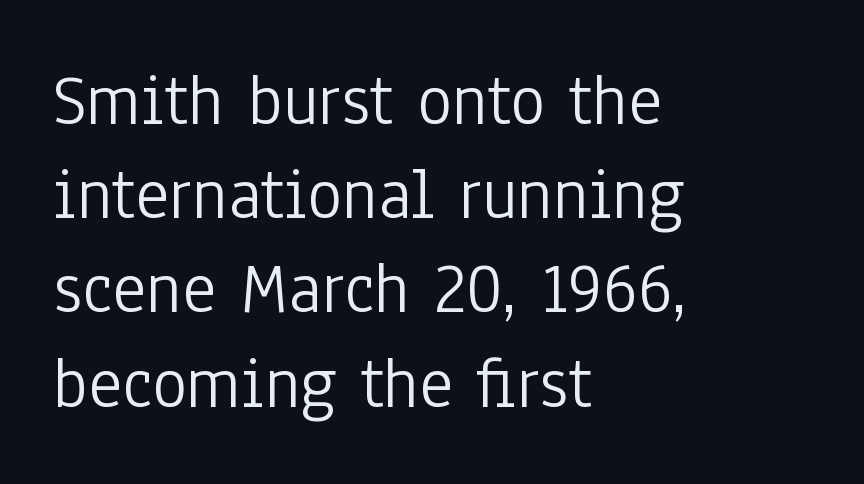
The rag falls on the right side of this text block. Do the letters lean? They stand straight. One glance says typical: line gaps are just what's usual. The specimen omits any rule beneath the text block's lines. Words appear dense and cohesive because spacing is normal.
